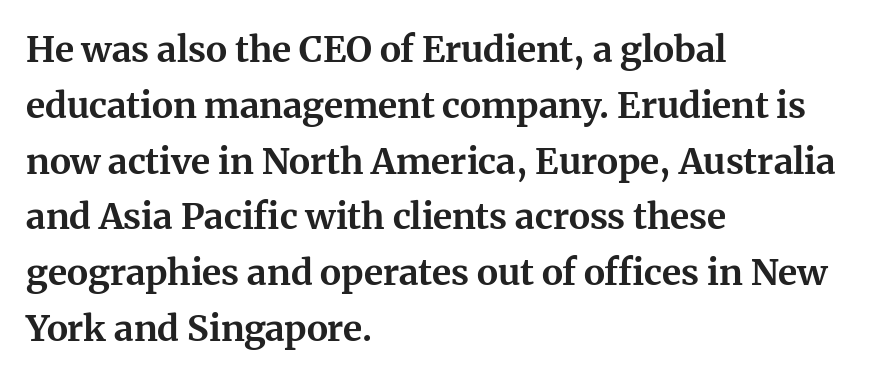
Q: Is the text bold? A: Yes.
Q: Is the text italic (slanted)? A: No, it is upright.
Q: Is the typeface a serif or a sans-serif typeface? A: Serif.
Q: Is the text underlined? A: No.
Q: How is the paragraph aligned? A: Left-aligned.
Q: Is the spacing between letters normal or unusually wide? A: Normal.
Q: Is the spacing between lines tight, normal or loose? A: Normal.
Q: Width (condensed, normal, or wide)? A: Normal.
Q: Stroke contrast? A: Medium.
Q: x-height? A: Medium.
Q: Monospaced? A: No.
